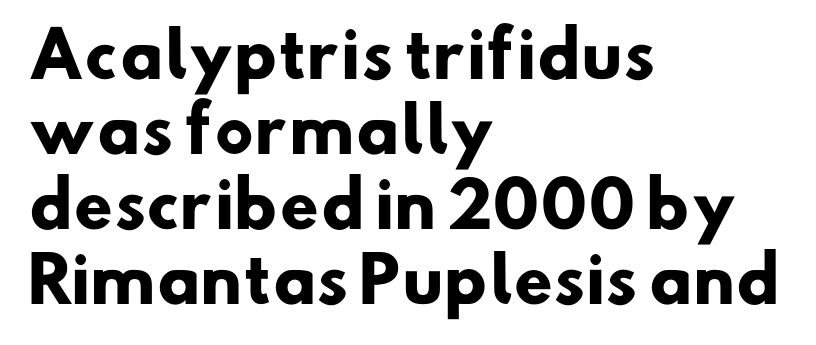
Summary of weight: heavy, a full bold. The passage shown is typed in a proportional face where columns would drift. Plain, unruled lines of type. This sample is left-justified, so line endings fall wherever the words run out. Students, note that the glyphs here touch the page at normal intervals. Note: no serifs on the glyphs.
